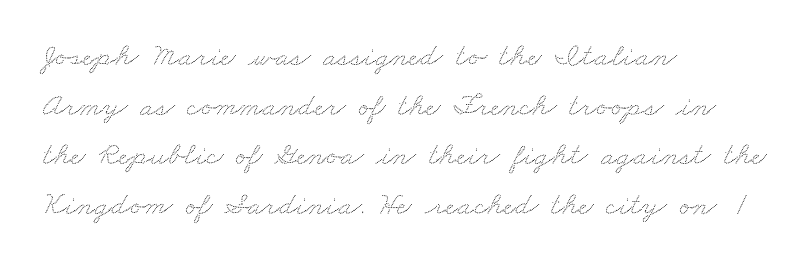
{"width": "wide", "stroke_contrast": "low", "x_height": "small", "monospaced": "no", "underline": "no", "align": "left", "line_spacing": "normal", "line_spacing_ratio": 1.55, "letter_spacing": "normal", "letter_spacing_em": 0.0, "glyph_px": 32}
